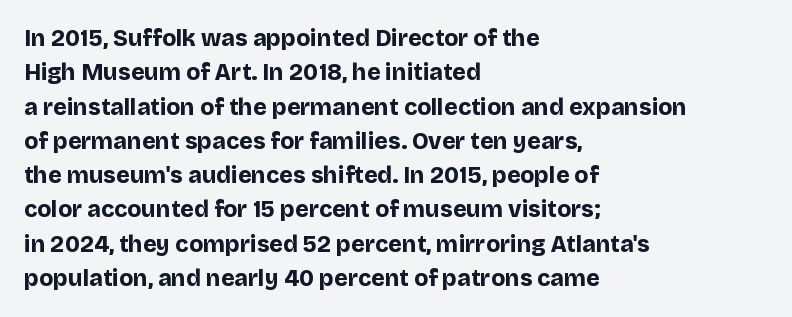
Q: Is the text bold? A: Yes.
Q: Is the text italic (slanted)? A: No, it is upright.
Q: Is the text underlined? A: No.
Q: How is the paragraph aligned? A: Left-aligned.
Q: Is the spacing between letters normal or unusually wide? A: Normal.
Q: Is the spacing between lines tight, normal or loose? A: Normal.
